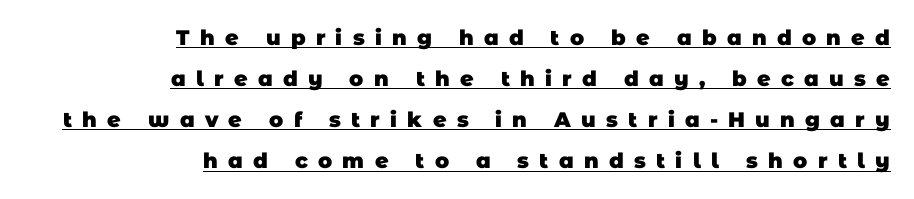
{"bold": "yes", "underline": "yes", "align": "right", "line_spacing": "loose", "line_spacing_ratio": 1.96, "letter_spacing": "wide", "letter_spacing_em": 0.49, "glyph_px": 21}
